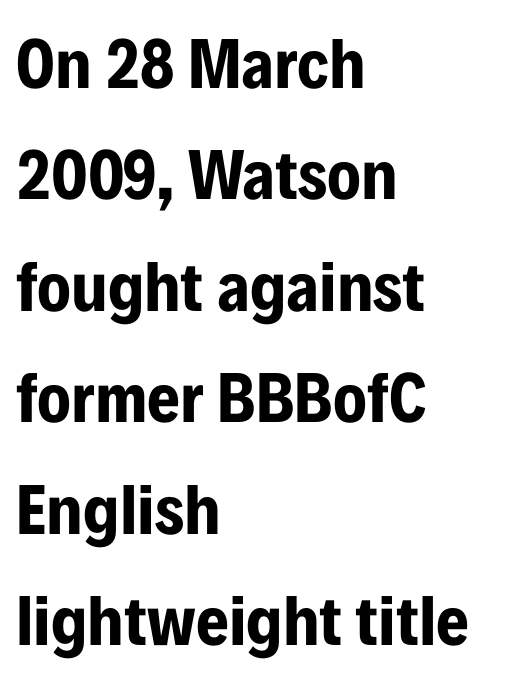
The image shows 71 px bold, condensed sans-serif type, upright; set left-aligned, normal line spacing (1.57x), normal letter spacing, not underlined; low stroke contrast and a medium x-height.
